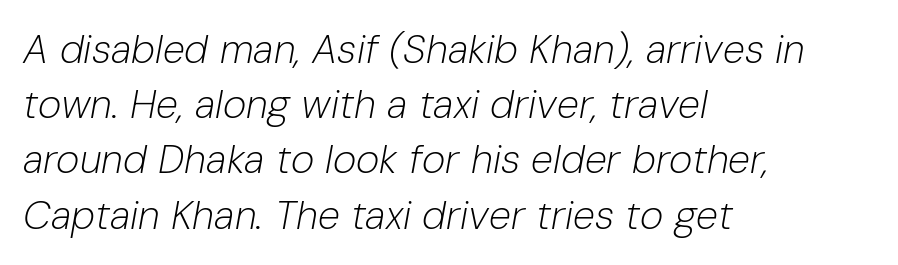
Q: Is the text bold? A: No.
Q: Is the text italic (slanted)? A: Yes, it leans right by about 10 degrees.
Q: Is the text underlined? A: No.
Q: How is the paragraph aligned? A: Left-aligned.
Q: Is the spacing between letters normal or unusually wide? A: Normal.
Q: Is the spacing between lines tight, normal or loose? A: Normal.
Q: Width (condensed, normal, or wide)? A: Normal.
Q: Stroke contrast? A: Low.
Q: x-height? A: Medium.
Q: Monospaced? A: No.
